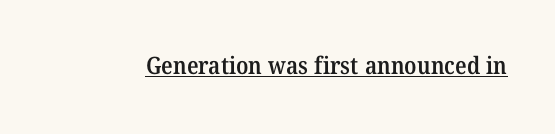
The image shows 24 px text type; set normal letter spacing, underlined.
